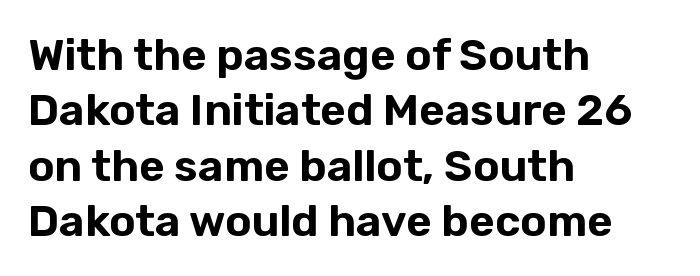
Q: Is the text italic (slanted)? A: No, it is upright.
Q: Is the typeface a serif or a sans-serif typeface? A: Sans-serif.
Q: Is the text underlined? A: No.
Q: How is the paragraph aligned? A: Left-aligned.
Q: Is the spacing between letters normal or unusually wide? A: Normal.
Q: Is the spacing between lines tight, normal or loose? A: Normal.
Q: Width (condensed, normal, or wide)? A: Normal.
Q: Stroke contrast? A: Low.
Q: x-height? A: Medium.
Q: Monospaced? A: No.
